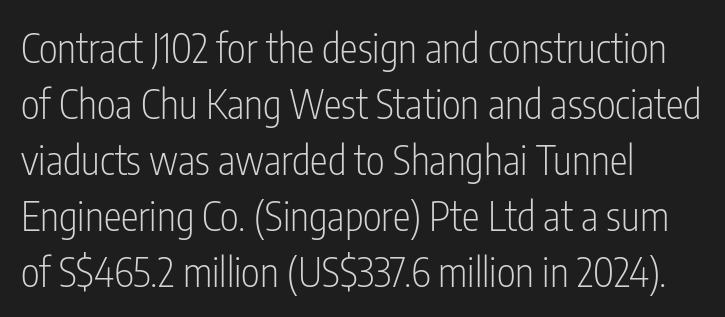
The image shows 40 px light, condensed sans-serif type, upright; set left-aligned, normal line spacing (1.4x), normal letter spacing, not underlined; low stroke contrast and a medium x-height.
